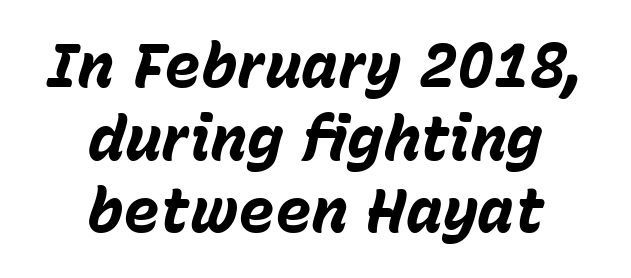
Q: Is the text bold? A: Yes.
Q: Is the text italic (slanted)? A: Yes, it leans right by about 15 degrees.
Q: Is the text underlined? A: No.
Q: How is the paragraph aligned? A: Centered.
Q: Is the spacing between letters normal or unusually wide? A: Normal.
Q: Width (condensed, normal, or wide)? A: Normal.
Q: Stroke contrast? A: Low.
Q: x-height? A: Medium.
Q: Monospaced? A: No.
